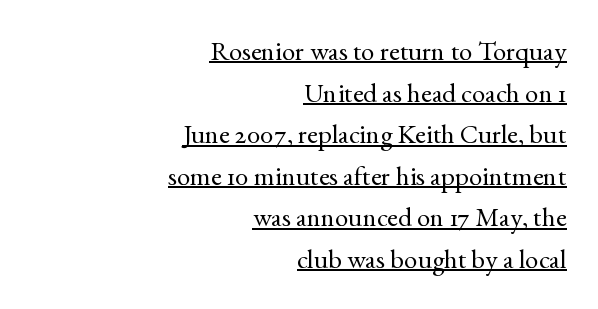
The image shows 27 px text type, upright; set right-aligned, normal line spacing (1.54x), normal letter spacing, underlined.
